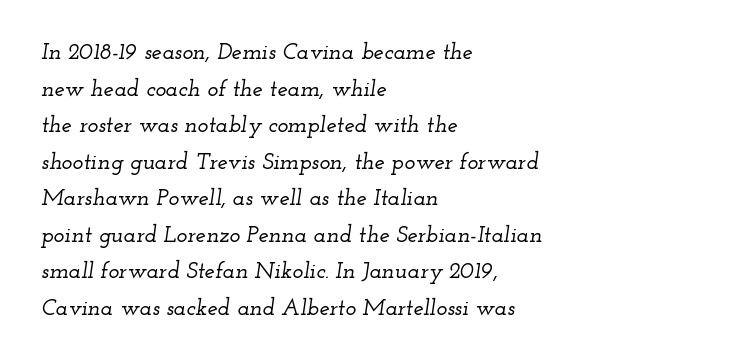
The image shows 23 px text type, italic (leaning right); set left-aligned, normal line spacing (1.59x), normal letter spacing, not underlined.
